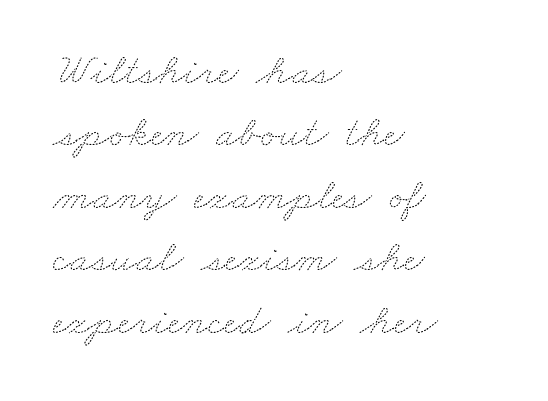
The image shows 44 px thin, wide type; set left-aligned, normal line spacing (1.42x), normal letter spacing, not underlined; medium stroke contrast and a small x-height.
